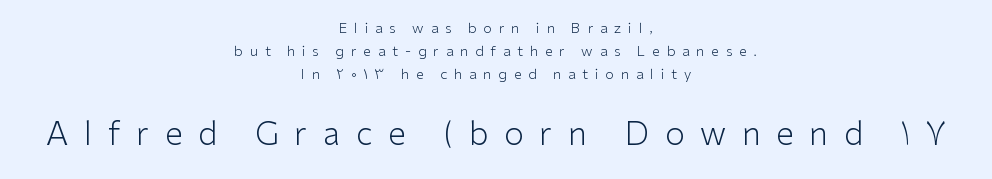
{"serif": "no", "italic": "no", "bold": "no", "weight": "light", "width": "normal", "stroke_contrast": "low", "x_height": "medium", "monospaced": "no", "underline": "no", "align": "center", "line_spacing": "normal", "line_spacing_ratio": 1.64, "letter_spacing": "wide", "letter_spacing_em": 0.49, "larger_block": "second", "size_ratio": 2.29, "glyph_px": 32}
